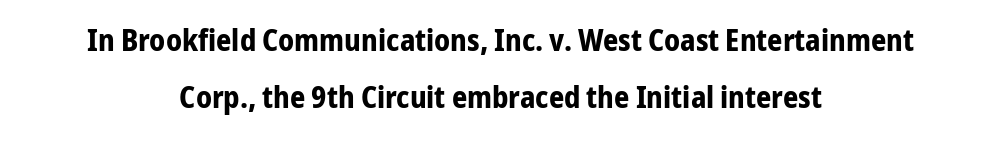
{"serif": "no", "italic": "no", "bold": "yes", "weight": "bold", "width": "condensed", "stroke_contrast": "low", "x_height": "medium", "monospaced": "no", "underline": "no", "align": "center", "line_spacing": "loose", "line_spacing_ratio": 1.9, "letter_spacing": "normal", "letter_spacing_em": 0.0, "glyph_px": 30}
